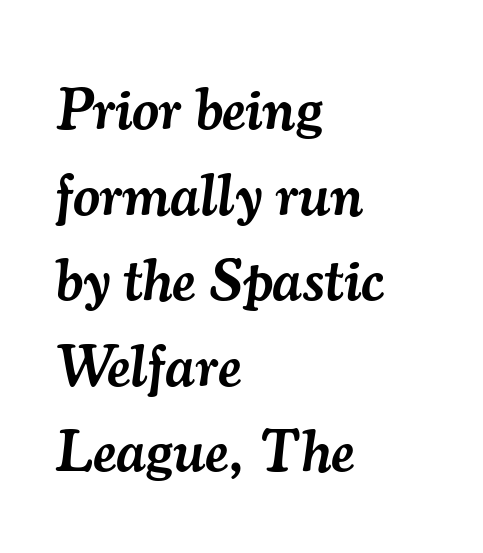
{"serif": "yes", "italic": "yes", "lean": "right", "slant_degrees": 7, "bold": "semi", "weight": "semibold", "width": "normal", "stroke_contrast": "medium", "x_height": "small", "monospaced": "no", "underline": "no", "align": "left", "line_spacing": "normal", "line_spacing_ratio": 1.45, "letter_spacing": "normal", "letter_spacing_em": 0.0, "glyph_px": 59}
